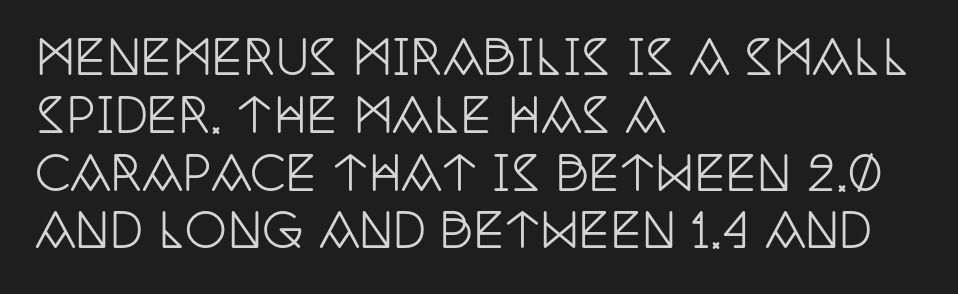
{"serif": "yes", "italic": "no", "width": "condensed", "stroke_contrast": "low", "x_height": "large", "monospaced": "no", "underline": "no", "align": "left", "line_spacing_ratio": 1.23, "letter_spacing": "normal", "letter_spacing_em": 0.0, "glyph_px": 47}
